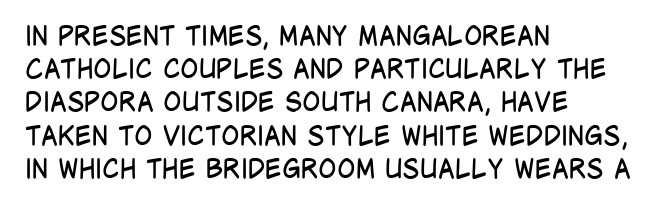
{"italic": "no", "bold": "no", "underline": "no", "align": "left", "line_spacing_ratio": 1.23, "letter_spacing": "normal", "letter_spacing_em": 0.0, "glyph_px": 27}
